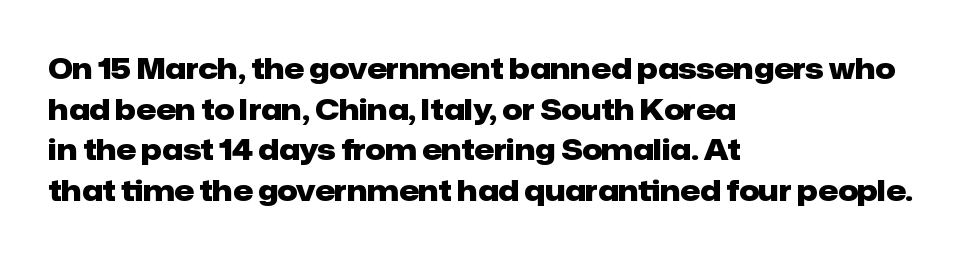
Q: Is the text bold? A: Yes.
Q: Is the text italic (slanted)? A: No, it is upright.
Q: Is the typeface a serif or a sans-serif typeface? A: Sans-serif.
Q: Is the text underlined? A: No.
Q: How is the paragraph aligned? A: Left-aligned.
Q: Is the spacing between letters normal or unusually wide? A: Normal.
Q: Is the spacing between lines tight, normal or loose? A: Normal.
Q: Width (condensed, normal, or wide)? A: Normal.
Q: Stroke contrast? A: Low.
Q: x-height? A: Medium.
Q: Monospaced? A: No.
